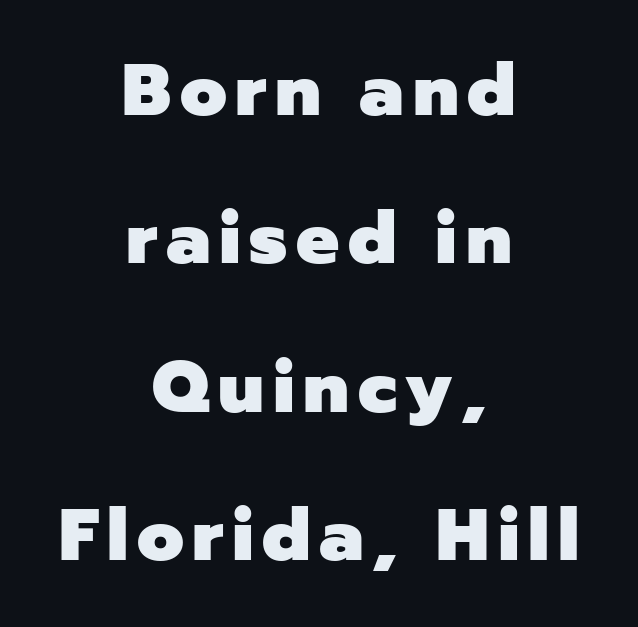
Q: Is the text bold? A: Yes.
Q: Is the text italic (slanted)? A: No, it is upright.
Q: Is the typeface a serif or a sans-serif typeface? A: Sans-serif.
Q: Is the text underlined? A: No.
Q: How is the paragraph aligned? A: Centered.
Q: Is the spacing between lines tight, normal or loose? A: Loose.
Q: Width (condensed, normal, or wide)? A: Normal.
Q: Stroke contrast? A: Low.
Q: x-height? A: Medium.
Q: Monospaced? A: No.
